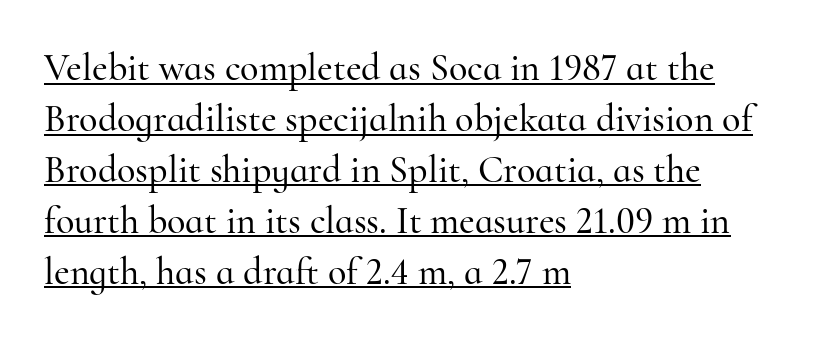
The axis of the letterforms is exactly vertical. Has an underline been added? It has. This sample has the flowing, uneven cadence of proportional lettering. Reading down the column, the eye jumps a familiar distance to each next line.
